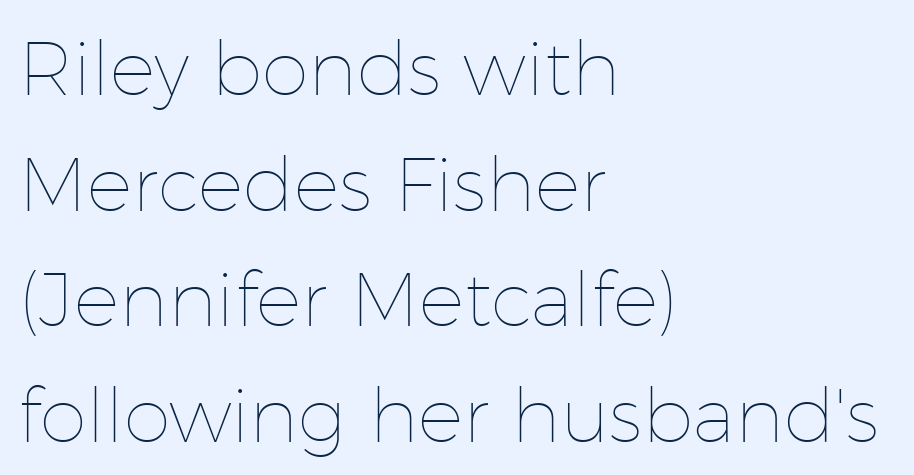
The image shows 76 px thin type, upright; set left-aligned, normal line spacing (1.52x), normal letter spacing, not underlined; low stroke contrast and a medium x-height.
